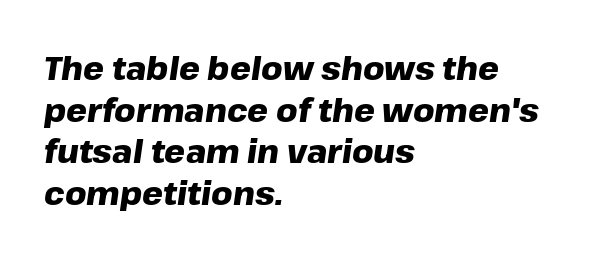
Note the varied advance widths — an 'i' is clearly narrower than an 'm'. A typesetter would mark this as italic. Quick note: underline off. Bold? Absolutely — the strokes are thick and heavy.
